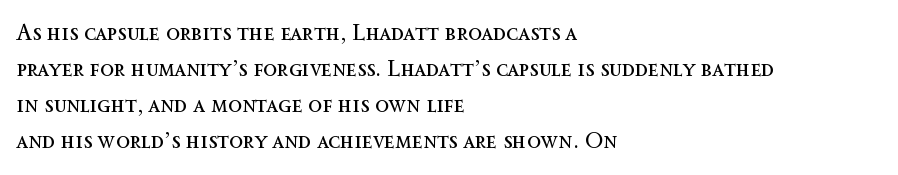
{"italic": "no", "bold": "no", "underline": "no", "align": "left", "line_spacing": "normal", "line_spacing_ratio": 1.56, "letter_spacing": "normal", "letter_spacing_em": 0.0, "glyph_px": 23}
